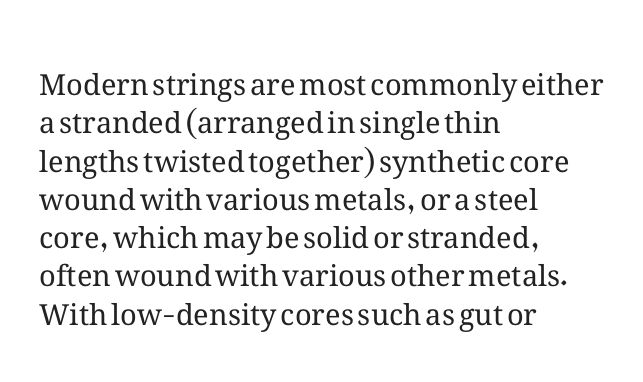
Q: Is the text bold? A: No.
Q: Is the text italic (slanted)? A: No, it is upright.
Q: Is the text underlined? A: No.
Q: How is the paragraph aligned? A: Left-aligned.
Q: Is the spacing between letters normal or unusually wide? A: Normal.
Q: Is the spacing between lines tight, normal or loose? A: Normal.
Q: Width (condensed, normal, or wide)? A: Normal.
Q: Stroke contrast? A: Medium.
Q: x-height? A: Medium.
Q: Monospaced? A: No.
